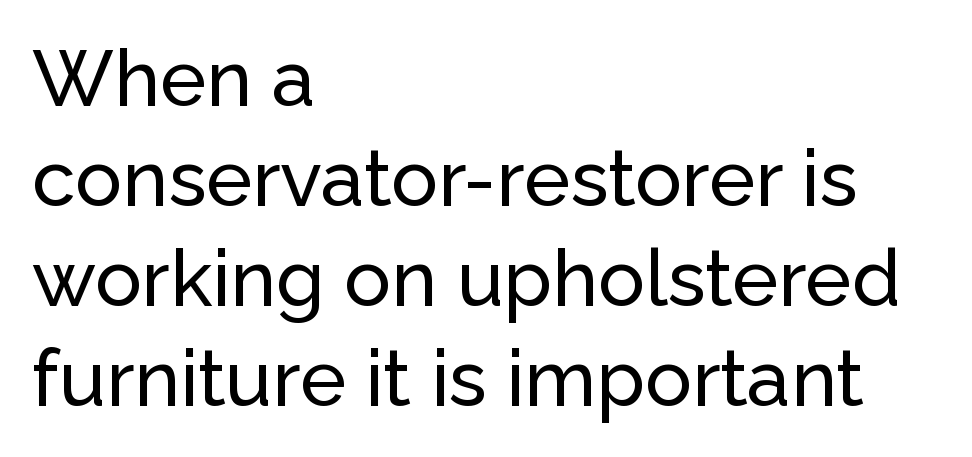
Q: Is the text italic (slanted)? A: No, it is upright.
Q: Is the typeface a serif or a sans-serif typeface? A: Sans-serif.
Q: Is the text underlined? A: No.
Q: How is the paragraph aligned? A: Left-aligned.
Q: Is the spacing between letters normal or unusually wide? A: Normal.
Q: Is the spacing between lines tight, normal or loose? A: Normal.
Q: Width (condensed, normal, or wide)? A: Normal.
Q: Stroke contrast? A: Low.
Q: x-height? A: Medium.
Q: Monospaced? A: No.
